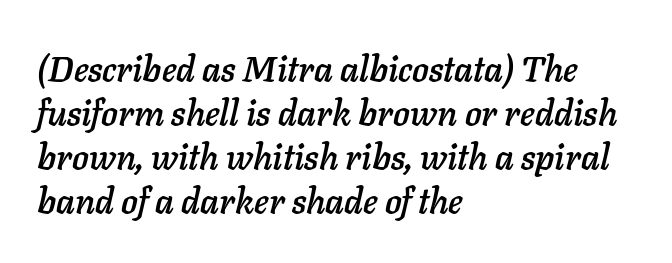
The image shows 35 px text type, italic (leaning right); set left-aligned, normal line spacing (1.26x), normal letter spacing, not underlined; low stroke contrast and a medium x-height.
